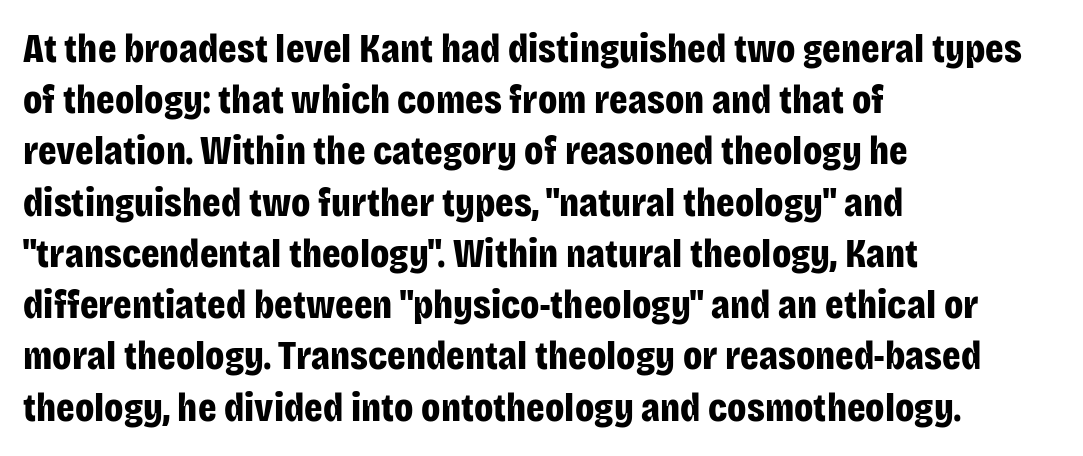
The image shows 41 px bold, condensed sans-serif type, upright; set left-aligned, normal line spacing (1.25x), normal letter spacing, not underlined; low stroke contrast and a large x-height.
